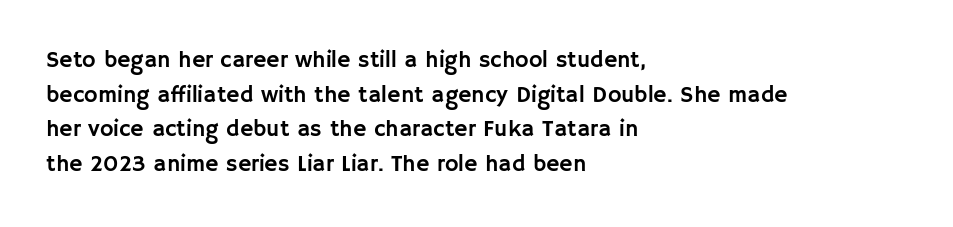
{"italic": "no", "underline": "no", "align": "left", "line_spacing": "normal", "line_spacing_ratio": 1.51, "letter_spacing": "normal", "letter_spacing_em": 0.0, "glyph_px": 23}
